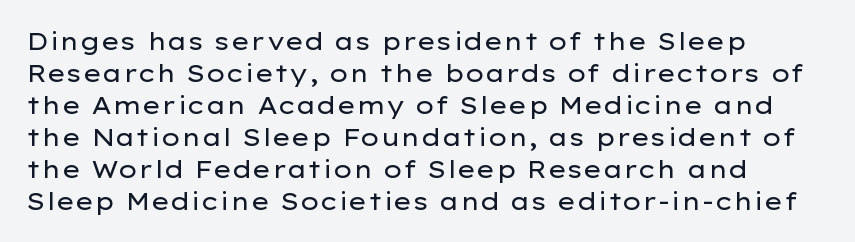
The image shows 24 px text type, upright; set left-aligned, normal line spacing (1.33x), normal letter spacing, not underlined.
